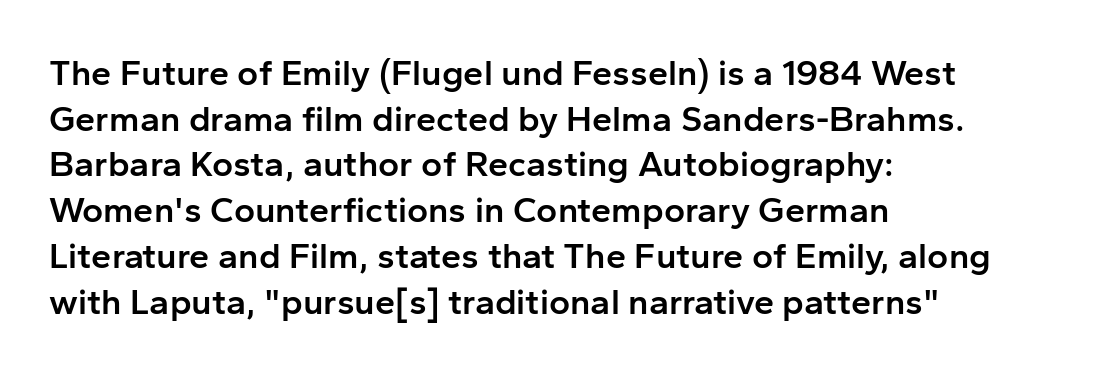
What weight is shown? A semibold, between regular and bold. Descenders are the only things crossing below the line. How are the letters spaced? Ordinarily, with no added tracking. Spacing verdict: proportional, widths tailored to each character. These lines were composed using upright roman letters.
